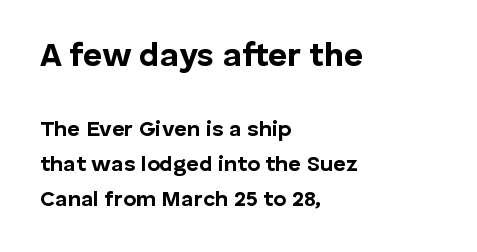
Short and long lines alike share a common starting point at left. A typesetter would call this proportional, since set widths differ per character. Does extra space separate the letters? No, they use regular spacing. Quick note: underline off. The specimen reads as upright at a glance.
